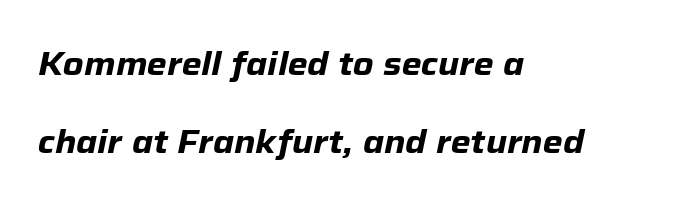
{"italic": "yes", "lean": "right", "slant_degrees": 12, "bold": "yes", "weight": "heavy", "width": "normal", "stroke_contrast": "low", "x_height": "medium", "monospaced": "no", "underline": "no", "align": "left", "line_spacing": "loose", "line_spacing_ratio": 2.44, "letter_spacing": "normal", "letter_spacing_em": 0.0, "glyph_px": 32}
